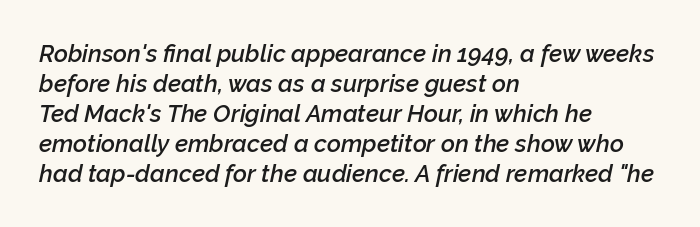
The image shows 24 px text type, italic (leaning right); set left-aligned, normal line spacing (1.25x), normal letter spacing, not underlined.
